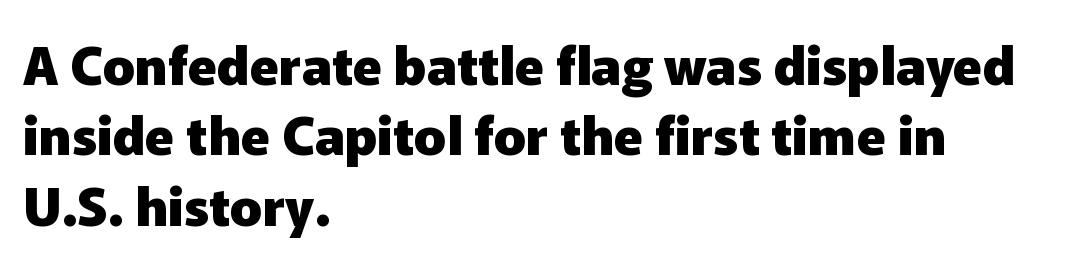
The image shows 53 px heavy sans-serif type, upright; set left-aligned, normal line spacing (1.33x), normal letter spacing, not underlined; low stroke contrast and a medium x-height.
